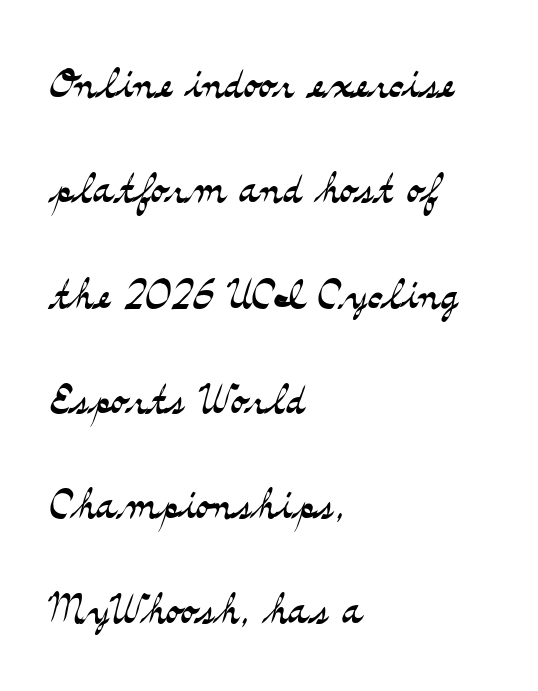
{"serif": "yes", "bold": "no", "weight": "light", "width": "wide", "stroke_contrast": "medium", "x_height": "small", "monospaced": "no", "underline": "no", "align": "left", "line_spacing_ratio": 1.88, "letter_spacing": "normal", "letter_spacing_em": 0.0, "glyph_px": 56}
